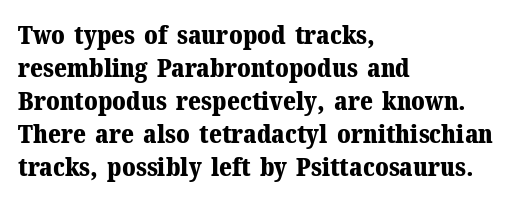
The image shows 26 px bold type, upright; set left-aligned, normal line spacing (1.27x), normal letter spacing, not underlined.
